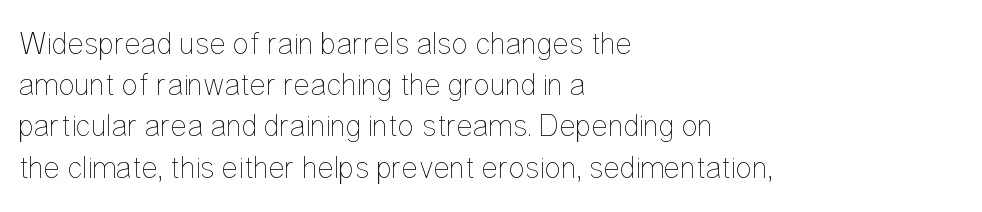
Q: Is the text bold? A: No.
Q: Is the text italic (slanted)? A: No, it is upright.
Q: Is the text underlined? A: No.
Q: How is the paragraph aligned? A: Left-aligned.
Q: Is the spacing between letters normal or unusually wide? A: Normal.
Q: Is the spacing between lines tight, normal or loose? A: Normal.
Q: Width (condensed, normal, or wide)? A: Condensed.
Q: Stroke contrast? A: Low.
Q: x-height? A: Medium.
Q: Monospaced? A: No.
